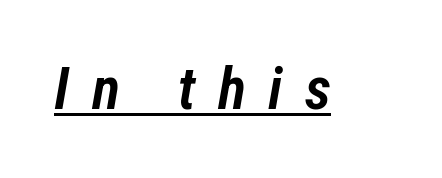
Would a proofreader flag this as italicized? Yes. Stroke thickness is moderately raised; the sample reads as semibold. A typesetter would call this proportional, since set widths differ per character. What decoration does the sample have? An underline. The face used here is rendered with a markedly widened letterfit.
